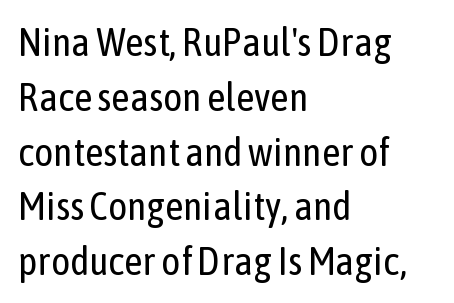
Each line starts at the same left margin while the right side varies. What's the leading like? Ordinary, nothing unusual. This rendering leaves character spacing at its baseline value. Stem width sits at or under what a default text font uses. In terms of letterform style, serifs are entirely absent. A typesetter would call this proportional, since set widths differ per character.
